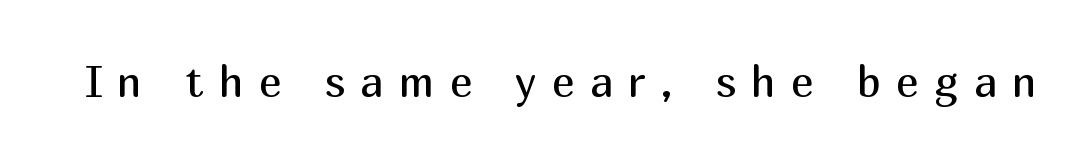
The image shows 43 px regular-weight sans-serif type, upright; set unusually wide letter spacing (+0.35 em), not underlined; medium stroke contrast and a medium x-height.
